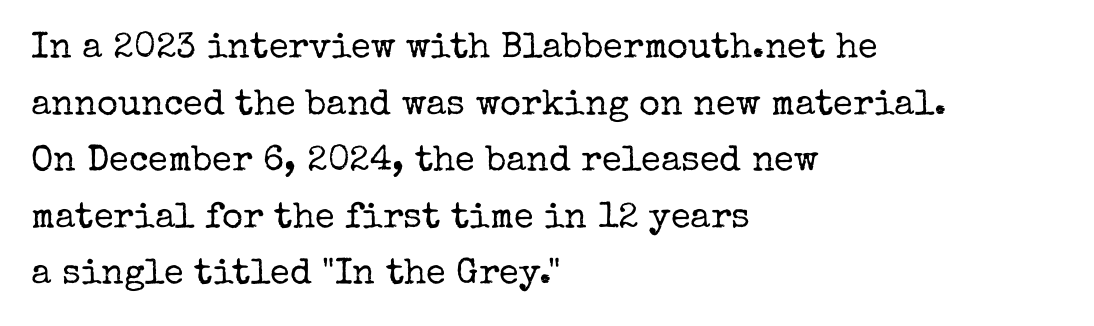
Q: Is the text bold? A: No.
Q: Is the text italic (slanted)? A: No, it is upright.
Q: Is the typeface a serif or a sans-serif typeface? A: Serif.
Q: Is the text underlined? A: No.
Q: How is the paragraph aligned? A: Left-aligned.
Q: Is the spacing between letters normal or unusually wide? A: Normal.
Q: Is the spacing between lines tight, normal or loose? A: Normal.
Q: Width (condensed, normal, or wide)? A: Normal.
Q: Stroke contrast? A: Low.
Q: x-height? A: Medium.
Q: Monospaced? A: No.
